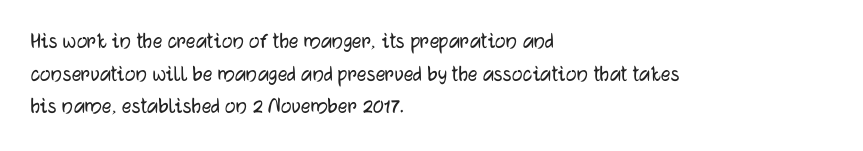
Q: Is the text italic (slanted)? A: No, it is upright.
Q: Is the text underlined? A: No.
Q: How is the paragraph aligned? A: Left-aligned.
Q: Is the spacing between letters normal or unusually wide? A: Normal.
Q: Is the spacing between lines tight, normal or loose? A: Normal.
